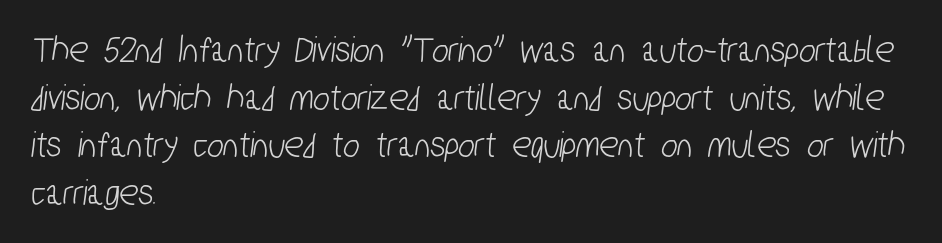
The paragraph has a hard left edge and a soft right edge. The gap between lines stays unmarked. Stroke terminals: plain, sans-serif. Think of a printed novel: that variable character pitch is what you see here.
